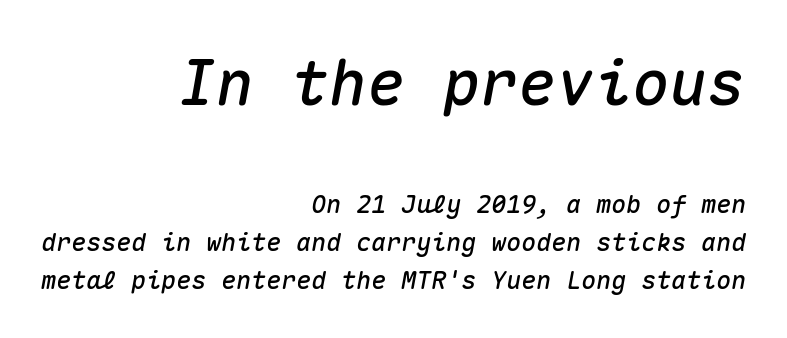
Note the uniform advance width — an 'i' takes as much space as an 'm'. Every row of glyphs terminates at an identical x-position on the right. Reading down the column, the eye jumps a familiar distance to each next line. The passage shown has conventional tracking throughout. Here the first block reads like a headline and the second like body copy.
